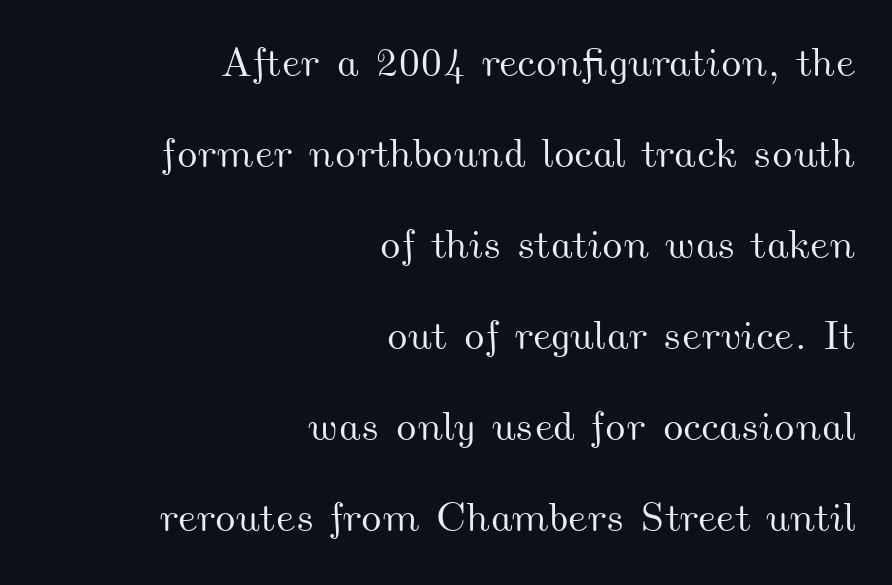
The space beneath each line is pristine and unruled. Summary of vertical rhythm: relaxed, with wide interline spacing. The passage shown is typed in a proportional face where columns would drift. Letter spacing: default.
